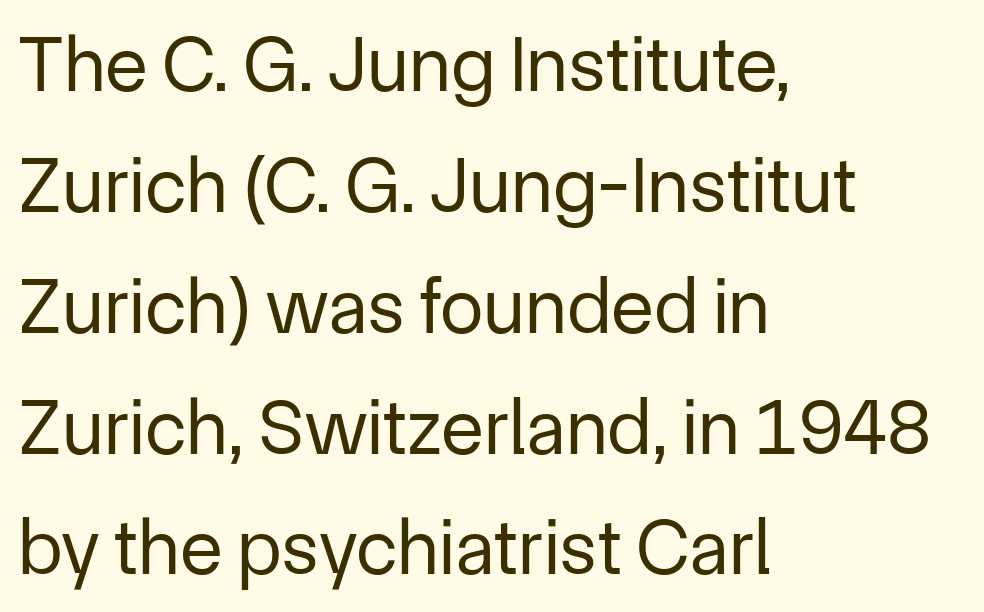
The image shows 79 px regular-weight sans-serif type, upright; set left-aligned, normal line spacing (1.53x), normal letter spacing, not underlined; low stroke contrast and a medium x-height.
